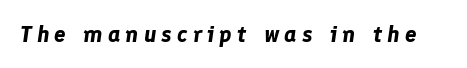
{"italic": "yes", "lean": "right", "slant_degrees": 8, "bold": "yes", "underline": "no", "letter_spacing": "wide", "letter_spacing_em": 0.22, "glyph_px": 23}
